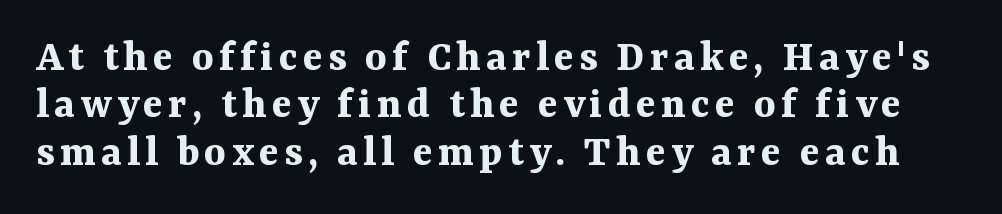
Q: Is the text bold? A: Yes.
Q: Is the text italic (slanted)? A: No, it is upright.
Q: Is the typeface a serif or a sans-serif typeface? A: Serif.
Q: Is the text underlined? A: No.
Q: Is the spacing between lines tight, normal or loose? A: Tight.
Q: Width (condensed, normal, or wide)? A: Normal.
Q: Stroke contrast? A: Medium.
Q: x-height? A: Medium.
Q: Monospaced? A: No.
